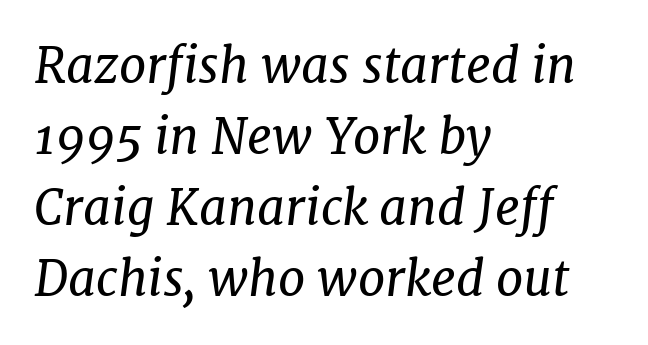
{"serif": "yes", "italic": "yes", "lean": "right", "slant_degrees": 7, "bold": "no", "weight": "regular", "width": "normal", "stroke_contrast": "low", "x_height": "medium", "monospaced": "no", "underline": "no", "align": "left", "line_spacing": "normal", "line_spacing_ratio": 1.45, "letter_spacing": "normal", "letter_spacing_em": 0.0, "glyph_px": 49}
